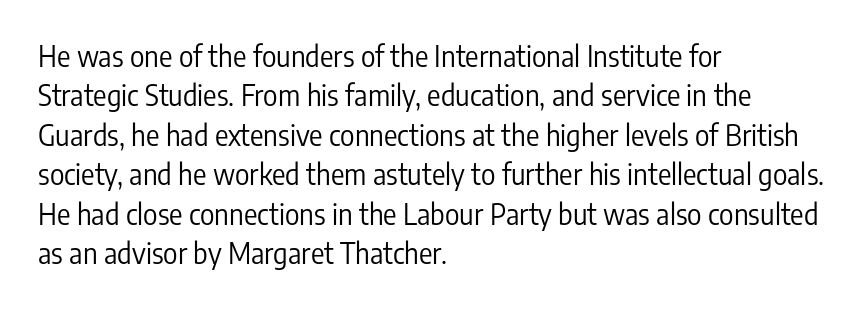
The image shows 28 px regular-weight, condensed sans-serif type, upright; set left-aligned, normal line spacing (1.41x), normal letter spacing, not underlined; low stroke contrast and a medium x-height.
